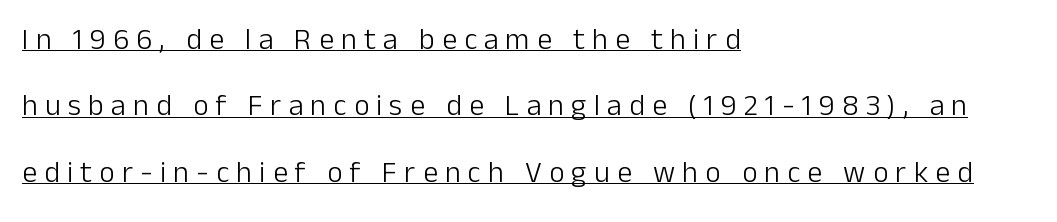
{"serif": "no", "italic": "no", "bold": "no", "weight": "light", "width": "normal", "stroke_contrast": "low", "x_height": "medium", "monospaced": "no", "underline": "yes", "align": "left", "line_spacing": "loose", "line_spacing_ratio": 2.21, "letter_spacing": "wide", "letter_spacing_em": 0.24, "glyph_px": 30}
